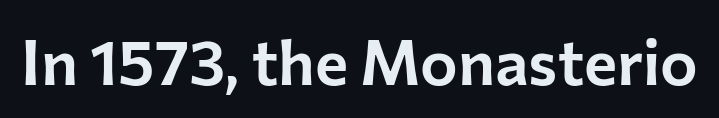
The image shows 63 px sans-serif type, upright; set normal letter spacing, not underlined; low stroke contrast and a medium x-height.
